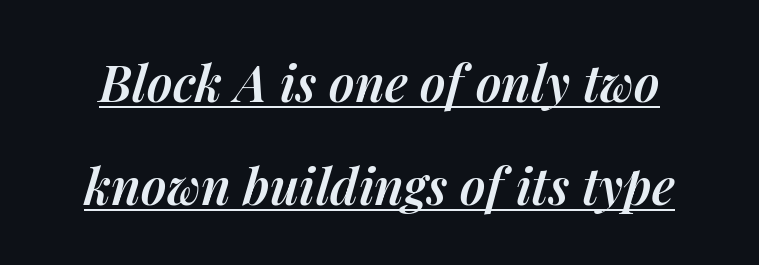
{"italic": "yes", "lean": "right", "slant_degrees": 14, "bold": "semi", "weight": "semibold", "width": "normal", "stroke_contrast": "medium", "x_height": "medium", "monospaced": "no", "underline": "yes", "line_spacing": "loose", "line_spacing_ratio": 2.06, "letter_spacing": "normal", "letter_spacing_em": 0.0, "glyph_px": 50}
